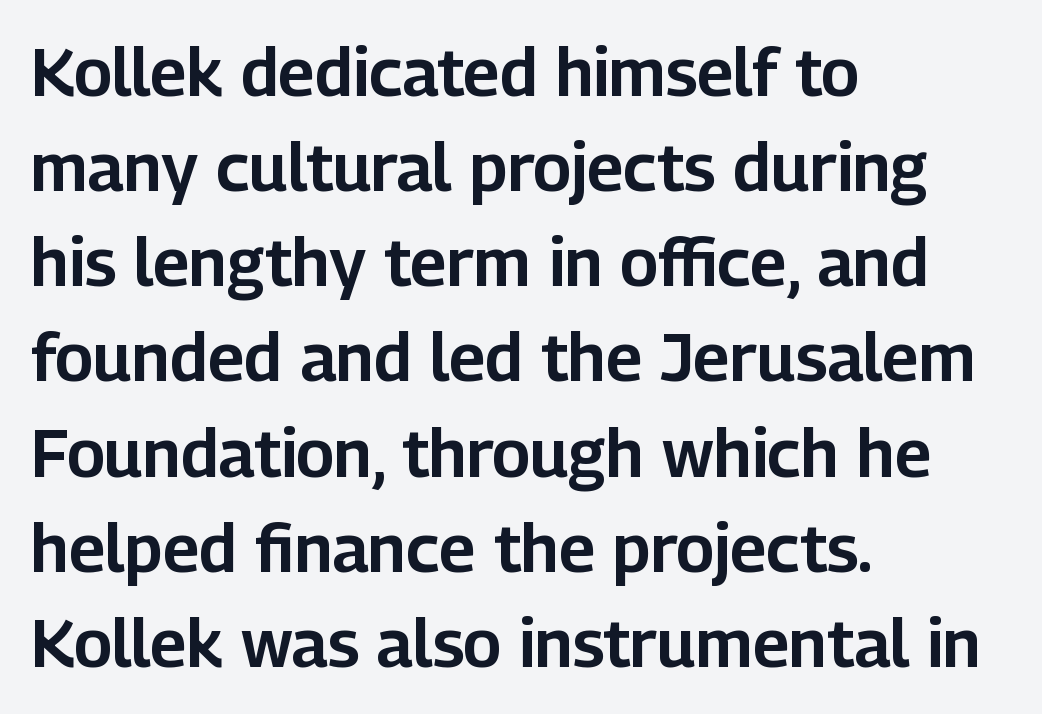
Q: Is the text italic (slanted)? A: No, it is upright.
Q: Is the typeface a serif or a sans-serif typeface? A: Sans-serif.
Q: Is the text underlined? A: No.
Q: How is the paragraph aligned? A: Left-aligned.
Q: Is the spacing between letters normal or unusually wide? A: Normal.
Q: Is the spacing between lines tight, normal or loose? A: Normal.
Q: Width (condensed, normal, or wide)? A: Normal.
Q: Stroke contrast? A: Low.
Q: x-height? A: Medium.
Q: Monospaced? A: No.
